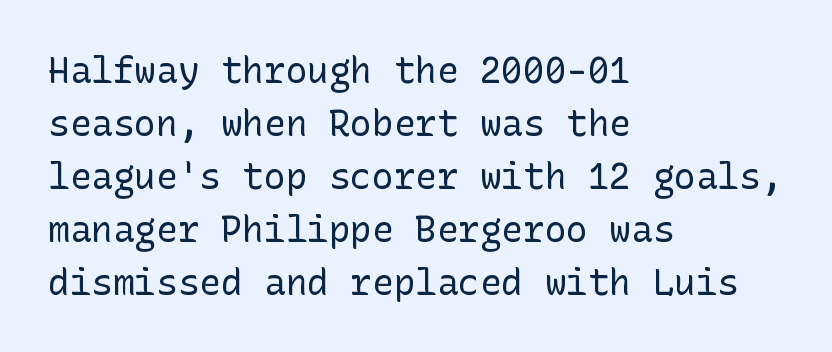
This sample uses an upright cut, with every glyph sitting square on the baseline. These lines keep a tight, regular rhythm from letter to letter. The lines in this sample share a left origin and differ only in where they stop. The type family on display is of the sans-serif kind. Regarding leading, the lines here are spaced in the standard way. A bare baseline throughout the passage.
